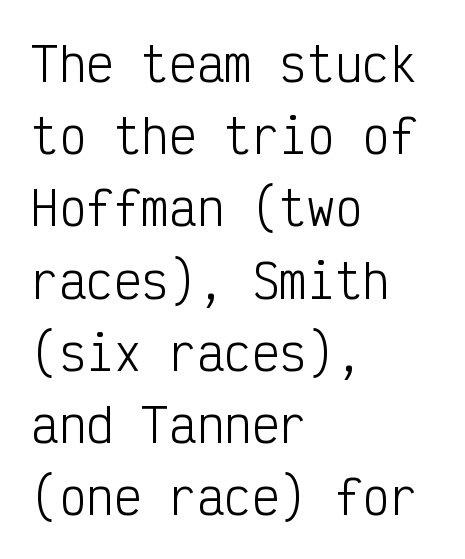
This sample is left-justified, so line endings fall wherever the words run out. A bare baseline throughout the passage. Is the letter spacing exaggerated? No — it looks like the ordinary default. Regarding leading, the lines here are spaced in the standard way. No letter is thick-stroked: the sample isn't bold.
